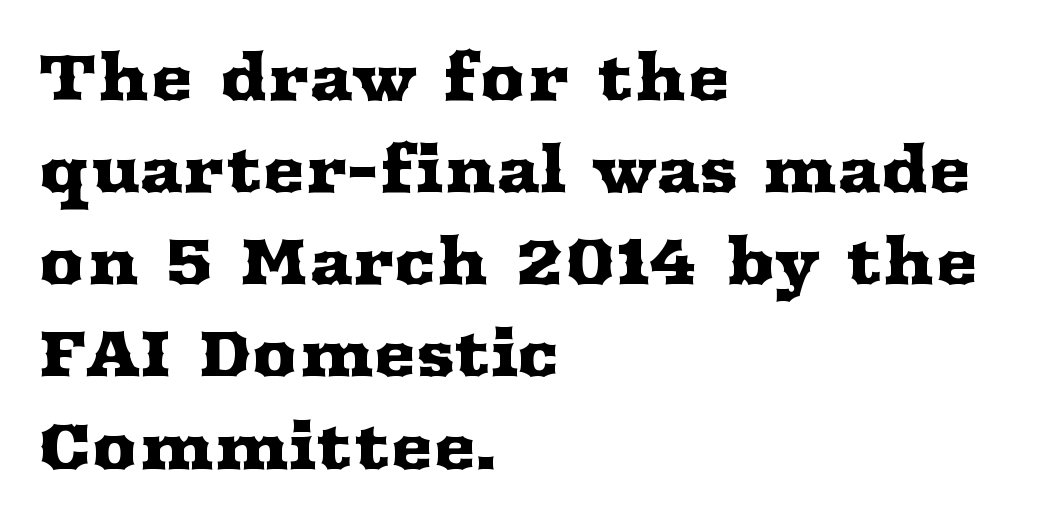
Rule under the text: the space is simply empty. Check where the strokes stop: tiny serifs finish them off. These lines sit exactly where default settings would place them. Short and long lines alike share a common starting point at left. Tracking here is standard; glyphs follow each other at the usual distance. A typesetter would call this proportional, since set widths differ per character.
